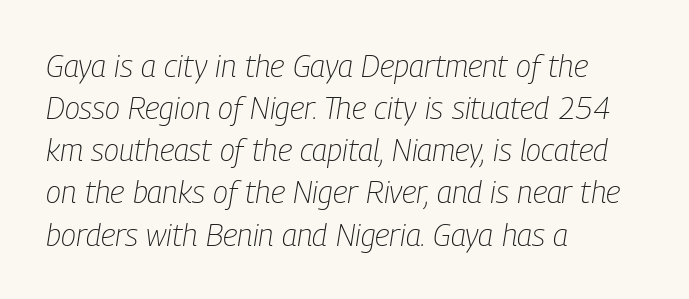
The image shows 31 px light, condensed type, italic (leaning right); set left-aligned, normal line spacing (1.36x), normal letter spacing, not underlined; low stroke contrast and a medium x-height.
